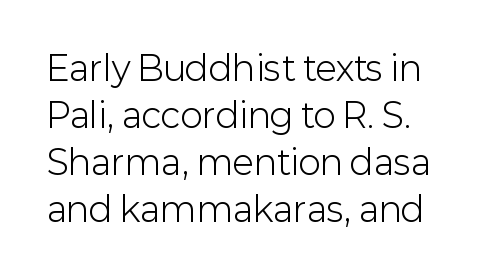
The image shows 34 px light sans-serif type, upright; set normal line spacing (1.38x), normal letter spacing, not underlined; low stroke contrast and a medium x-height.
